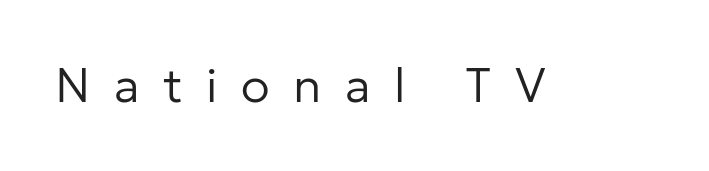
{"serif": "no", "italic": "no", "bold": "no", "weight": "regular", "width": "normal", "stroke_contrast": "low", "x_height": "medium", "monospaced": "no", "underline": "no", "letter_spacing": "wide", "letter_spacing_em": 0.49, "glyph_px": 48}
